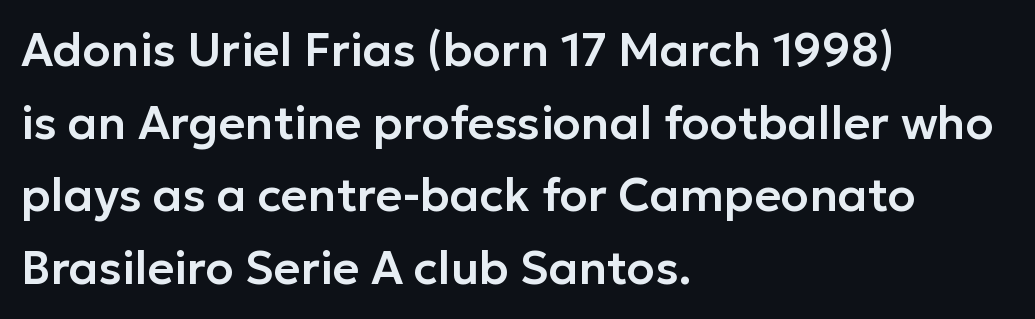
{"serif": "no", "italic": "no", "width": "normal", "stroke_contrast": "low", "x_height": "medium", "monospaced": "no", "underline": "no", "align": "left", "line_spacing": "normal", "line_spacing_ratio": 1.58, "letter_spacing": "normal", "letter_spacing_em": 0.0, "glyph_px": 46}
